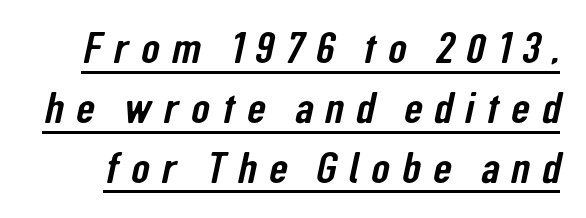
The block of text has a typical density, with ordinary space between rows. Decoration check: the copy is underlined. Each letter keeps its own natural width here, so spacing adapts to shape. Someone cranked the tracking dial way up on this one.
